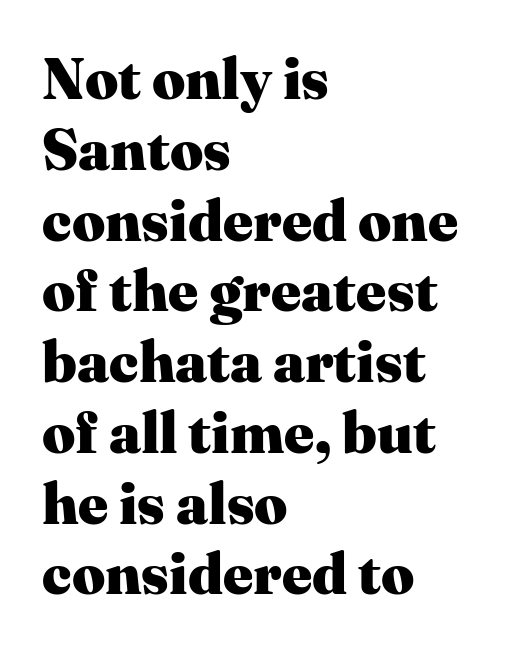
Q: Is the text bold? A: Yes.
Q: Is the text italic (slanted)? A: No, it is upright.
Q: Is the typeface a serif or a sans-serif typeface? A: Serif.
Q: Is the text underlined? A: No.
Q: How is the paragraph aligned? A: Left-aligned.
Q: Is the spacing between letters normal or unusually wide? A: Normal.
Q: Width (condensed, normal, or wide)? A: Normal.
Q: Stroke contrast? A: Medium.
Q: x-height? A: Medium.
Q: Monospaced? A: No.
